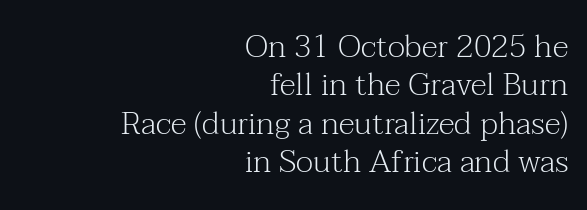
{"serif": "yes", "italic": "no", "bold": "no", "weight": "light", "width": "normal", "stroke_contrast": "medium", "x_height": "medium", "monospaced": "no", "underline": "no", "align": "right", "line_spacing_ratio": 1.2, "letter_spacing": "normal", "letter_spacing_em": 0.0, "glyph_px": 32}
